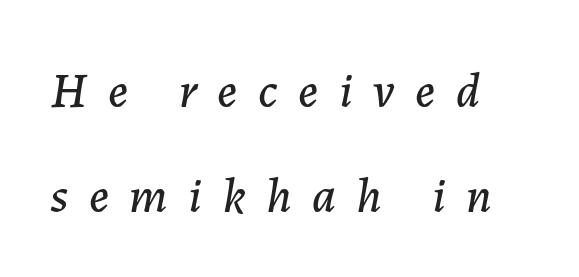
Q: Is the text italic (slanted)? A: Yes, it leans right by about 7 degrees.
Q: Is the text underlined? A: No.
Q: How is the paragraph aligned? A: Left-aligned.
Q: Is the spacing between letters normal or unusually wide? A: Unusually wide.
Q: Is the spacing between lines tight, normal or loose? A: Loose.
Q: Width (condensed, normal, or wide)? A: Normal.
Q: Stroke contrast? A: Low.
Q: x-height? A: Medium.
Q: Monospaced? A: No.
